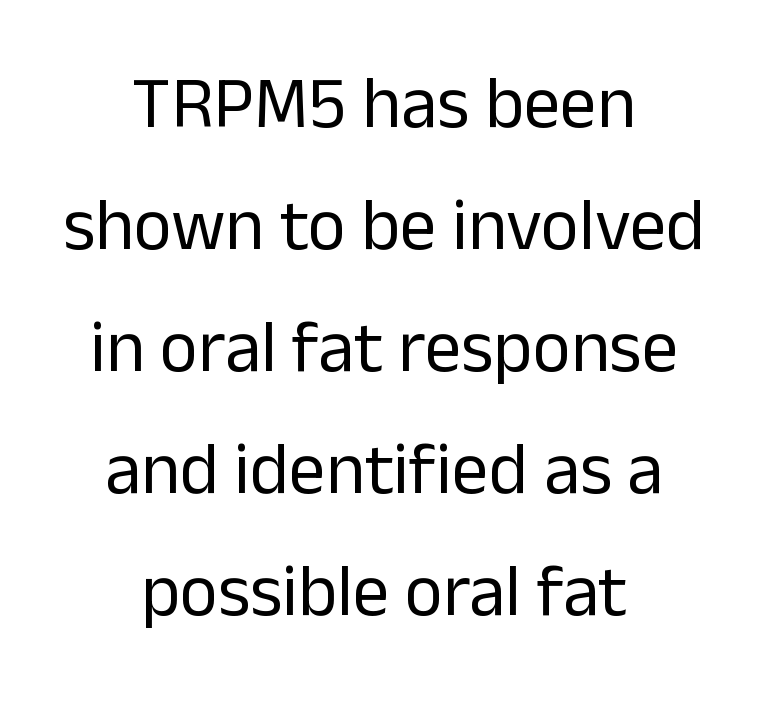
{"serif": "no", "italic": "no", "bold": "no", "weight": "regular", "width": "normal", "stroke_contrast": "low", "x_height": "medium", "monospaced": "no", "underline": "no", "align": "center", "line_spacing": "normal", "line_spacing_ratio": 1.67, "letter_spacing": "normal", "letter_spacing_em": 0.0, "glyph_px": 73}
